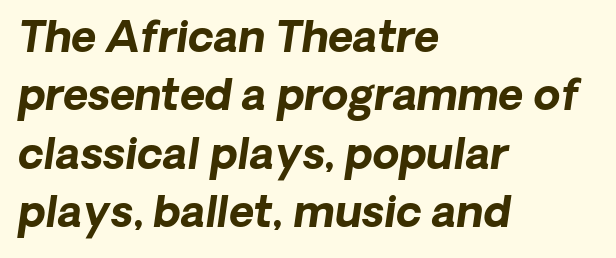
{"serif": "no", "bold": "yes", "weight": "bold", "width": "normal", "stroke_contrast": "low", "x_height": "medium", "monospaced": "no", "underline": "no", "align": "left", "line_spacing": "normal", "line_spacing_ratio": 1.36, "letter_spacing": "normal", "letter_spacing_em": 0.0, "glyph_px": 43}
